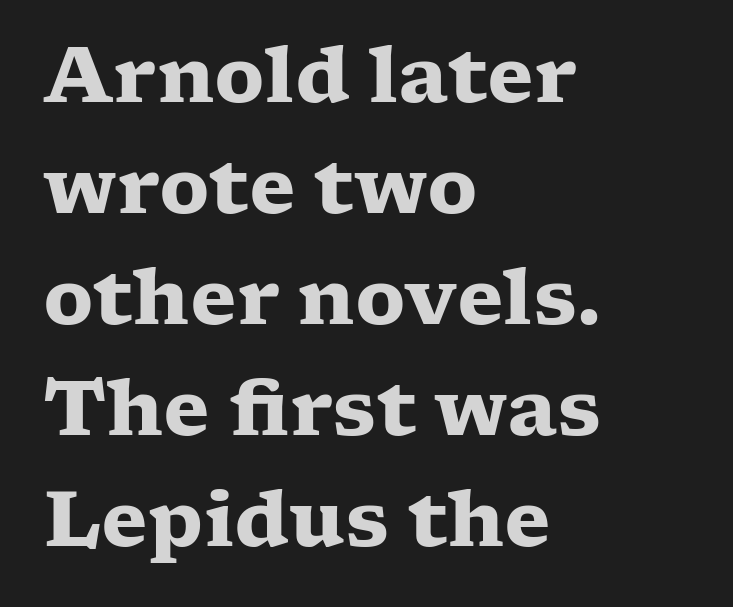
Q: Is the text bold? A: Yes.
Q: Is the text italic (slanted)? A: No, it is upright.
Q: Is the typeface a serif or a sans-serif typeface? A: Serif.
Q: Is the text underlined? A: No.
Q: How is the paragraph aligned? A: Left-aligned.
Q: Is the spacing between letters normal or unusually wide? A: Normal.
Q: Is the spacing between lines tight, normal or loose? A: Normal.
Q: Width (condensed, normal, or wide)? A: Wide.
Q: Stroke contrast? A: Low.
Q: x-height? A: Medium.
Q: Monospaced? A: No.
